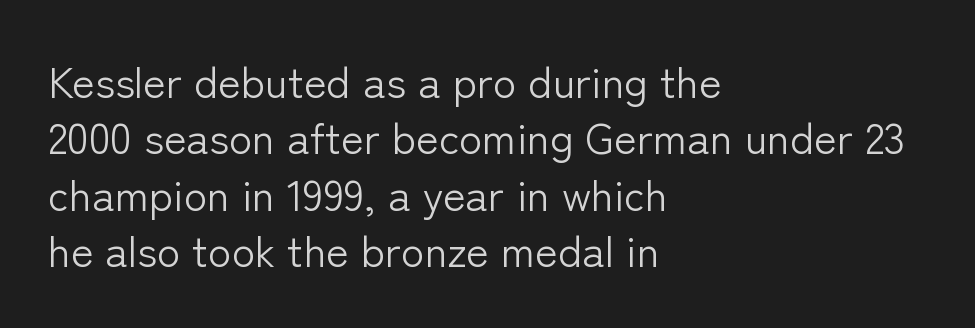
The image shows 43 px light sans-serif type, upright; set left-aligned, normal line spacing (1.31x), normal letter spacing, not underlined; low stroke contrast and a medium x-height.
